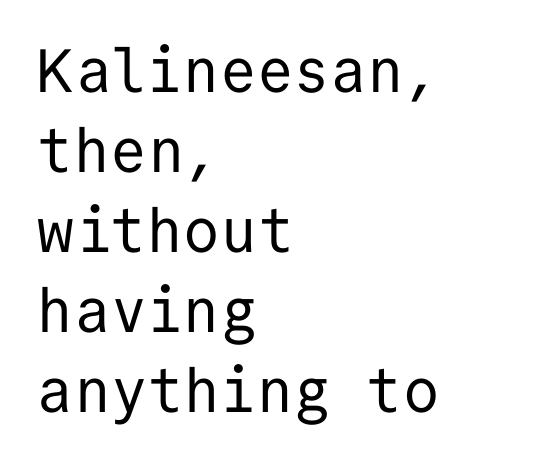
{"serif": "no", "italic": "no", "bold": "no", "weight": "regular", "width": "normal", "stroke_contrast": "low", "x_height": "medium", "monospaced": "yes", "underline": "no", "align": "left", "line_spacing": "normal", "line_spacing_ratio": 1.31, "letter_spacing": "normal", "letter_spacing_em": 0.0, "glyph_px": 61}
